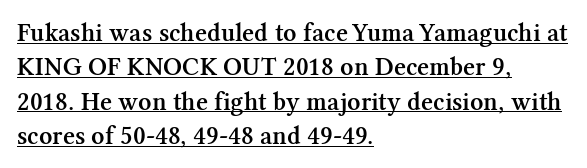
Q: Is the text bold? A: Semi-bold.
Q: Is the text italic (slanted)? A: No, it is upright.
Q: Is the text underlined? A: Yes.
Q: How is the paragraph aligned? A: Left-aligned.
Q: Is the spacing between letters normal or unusually wide? A: Normal.
Q: Is the spacing between lines tight, normal or loose? A: Normal.
